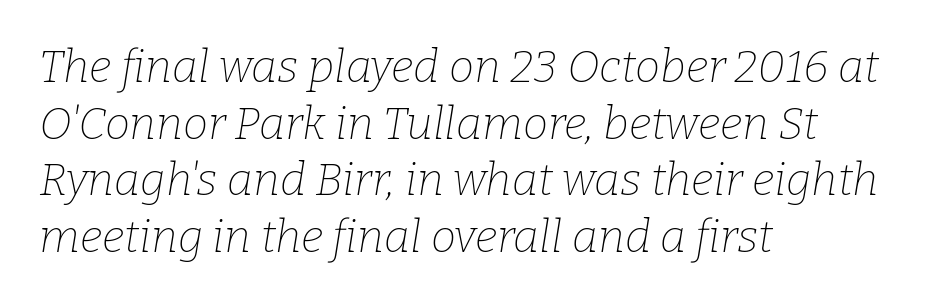
Q: Is the text bold? A: No.
Q: Is the text italic (slanted)? A: Yes, it leans right by about 9 degrees.
Q: Is the typeface a serif or a sans-serif typeface? A: Serif.
Q: Is the text underlined? A: No.
Q: How is the paragraph aligned? A: Left-aligned.
Q: Is the spacing between letters normal or unusually wide? A: Normal.
Q: Is the spacing between lines tight, normal or loose? A: Normal.
Q: Width (condensed, normal, or wide)? A: Normal.
Q: Stroke contrast? A: Low.
Q: x-height? A: Medium.
Q: Monospaced? A: No.
